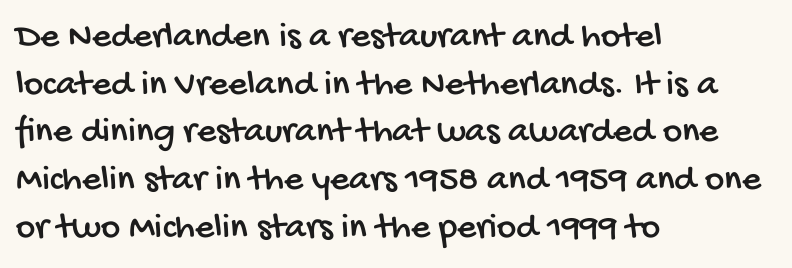
The image shows 37 px condensed sans-serif type; set left-aligned, normal line spacing (1.29x), normal letter spacing, not underlined; low stroke contrast and a large x-height.
